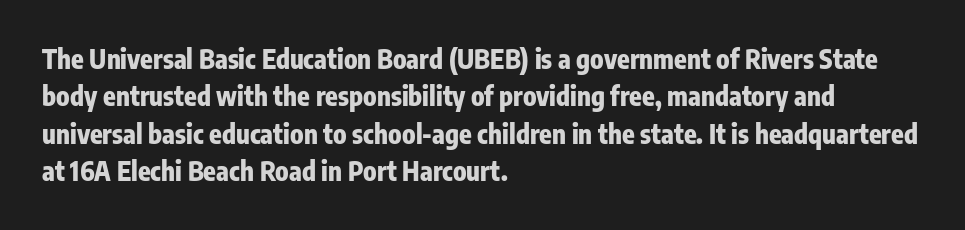
When letters stand straight like this, we call the style roman or upright. A clean baseline with only descenders dipping below it. Horizontally, the lines are justified to the leading edge only. Is there much room between lines? A standard amount, neither cramped nor airy.
